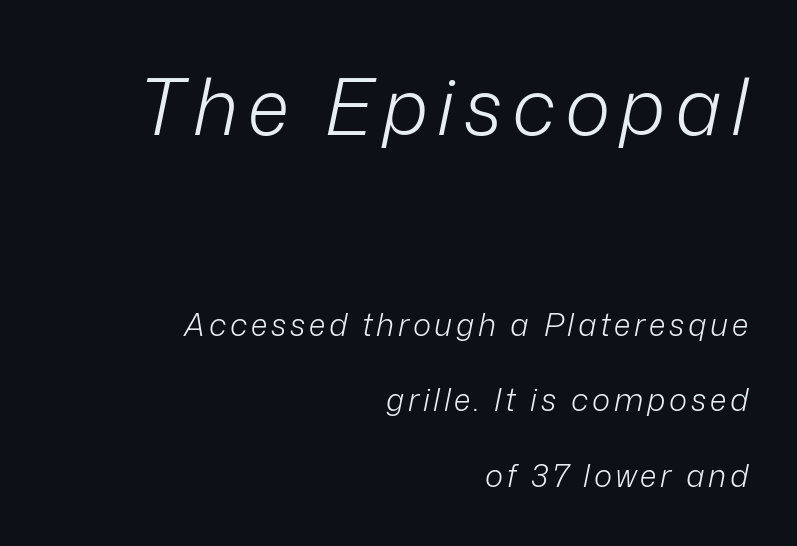
The image shows 78 px light type, italic (leaning right); set right-aligned, loose line spacing (2.44x), not underlined; the first (top) block is 2.52x larger; low stroke contrast and a medium x-height.
